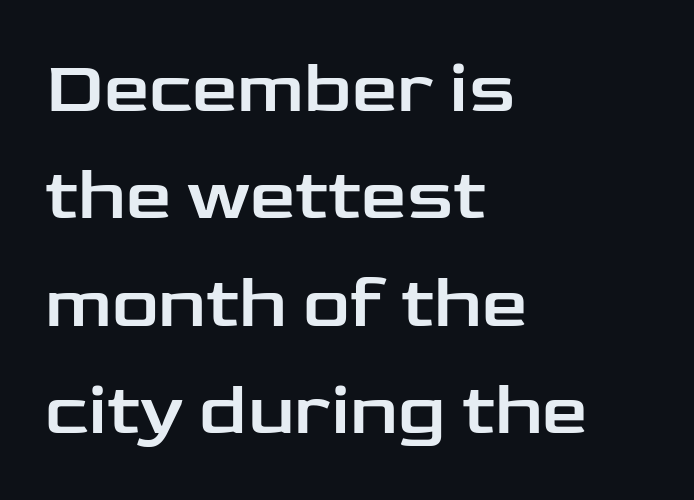
Is this a fixed-width face? No — the glyphs have proportional, varying widths. A typesetter would call this leading conventional body-copy spacing. This is roman type, the default non-slanted kind. Words appear dense and cohesive because spacing is normal. Descender tails drop into unmarked territory.
